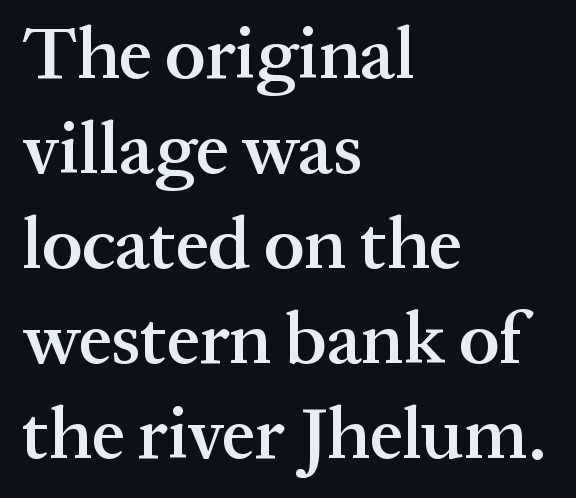
{"serif": "yes", "italic": "no", "bold": "semi", "weight": "semibold", "width": "normal", "stroke_contrast": "medium", "x_height": "medium", "monospaced": "no", "underline": "no", "align": "left", "line_spacing": "normal", "line_spacing_ratio": 1.3, "letter_spacing": "normal", "letter_spacing_em": 0.0, "glyph_px": 73}
